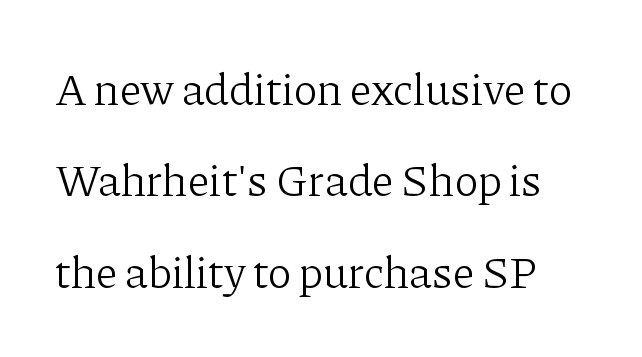
The image shows 45 px light serif type, upright; set loose line spacing (2.03x), normal letter spacing, not underlined; low stroke contrast and a medium x-height.
